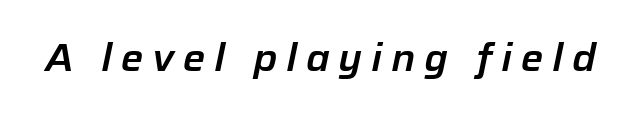
{"italic": "yes", "lean": "right", "slant_degrees": 12, "width": "normal", "stroke_contrast": "low", "x_height": "medium", "monospaced": "no", "underline": "no", "letter_spacing": "wide", "letter_spacing_em": 0.23, "glyph_px": 38}
